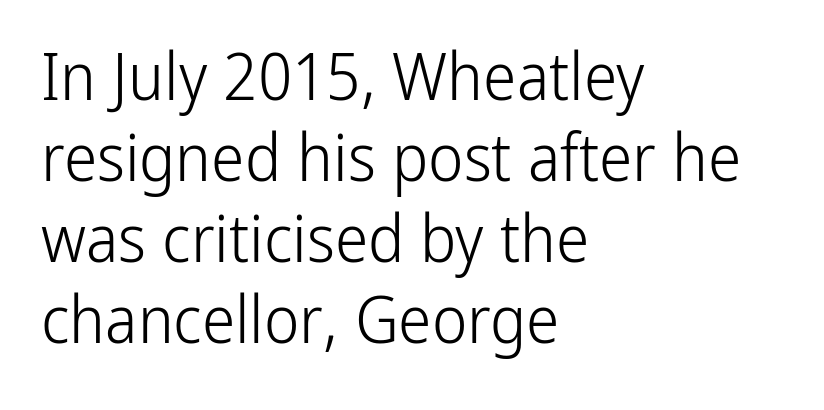
Q: Is the text bold? A: No.
Q: Is the text italic (slanted)? A: No, it is upright.
Q: Is the typeface a serif or a sans-serif typeface? A: Sans-serif.
Q: Is the text underlined? A: No.
Q: How is the paragraph aligned? A: Left-aligned.
Q: Is the spacing between letters normal or unusually wide? A: Normal.
Q: Width (condensed, normal, or wide)? A: Condensed.
Q: Stroke contrast? A: Low.
Q: x-height? A: Medium.
Q: Monospaced? A: No.
